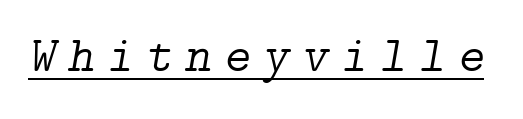
{"serif": "yes", "italic": "yes", "lean": "right", "slant_degrees": 9, "bold": "no", "weight": "light", "width": "normal", "stroke_contrast": "low", "x_height": "medium", "underline": "yes", "letter_spacing": "wide", "letter_spacing_em": 0.24, "glyph_px": 51}
